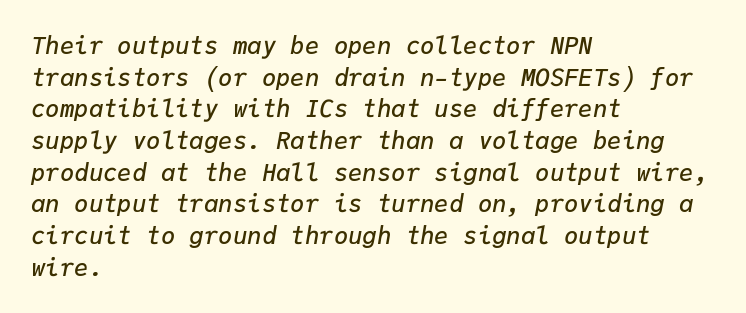
The image shows 24 px text type, italic (leaning right); set left-aligned, normal line spacing (1.32x), normal letter spacing, not underlined.
